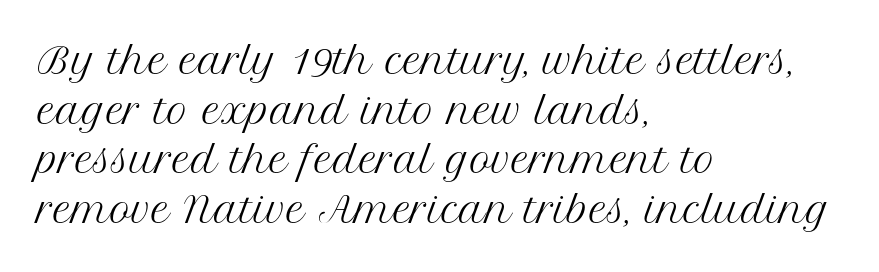
Q: Is the text bold? A: No.
Q: Is the text italic (slanted)? A: Yes.
Q: Is the typeface a serif or a sans-serif typeface? A: Serif.
Q: Is the text underlined? A: No.
Q: How is the paragraph aligned? A: Left-aligned.
Q: Is the spacing between letters normal or unusually wide? A: Normal.
Q: Is the spacing between lines tight, normal or loose? A: Normal.
Q: Width (condensed, normal, or wide)? A: Normal.
Q: Stroke contrast? A: Medium.
Q: x-height? A: Medium.
Q: Monospaced? A: No.
